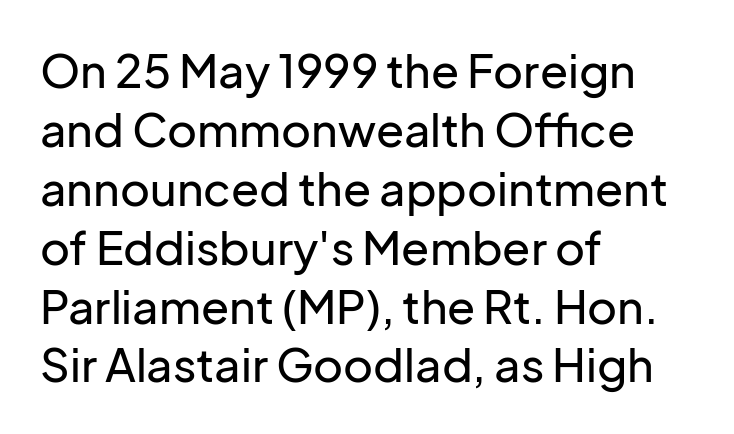
The image shows 46 px sans-serif type, upright; set left-aligned, normal line spacing (1.28x), normal letter spacing, not underlined; low stroke contrast and a medium x-height.
